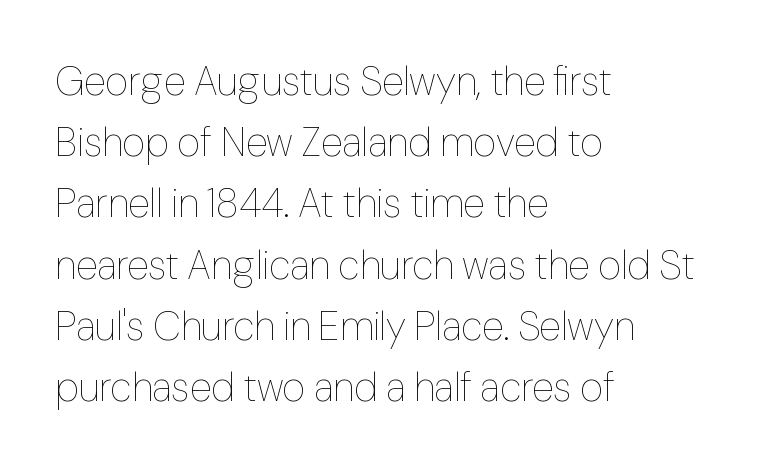
{"italic": "no", "bold": "no", "weight": "thin", "width": "normal", "stroke_contrast": "low", "x_height": "medium", "monospaced": "no", "underline": "no", "align": "left", "line_spacing": "normal", "line_spacing_ratio": 1.53, "letter_spacing": "normal", "letter_spacing_em": 0.0, "glyph_px": 40}
